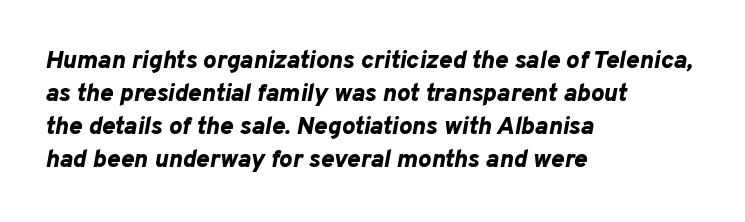
Q: Is the text bold? A: Yes.
Q: Is the text italic (slanted)? A: Yes, it leans right by about 10 degrees.
Q: Is the text underlined? A: No.
Q: How is the paragraph aligned? A: Left-aligned.
Q: Is the spacing between letters normal or unusually wide? A: Normal.
Q: Is the spacing between lines tight, normal or loose? A: Normal.
